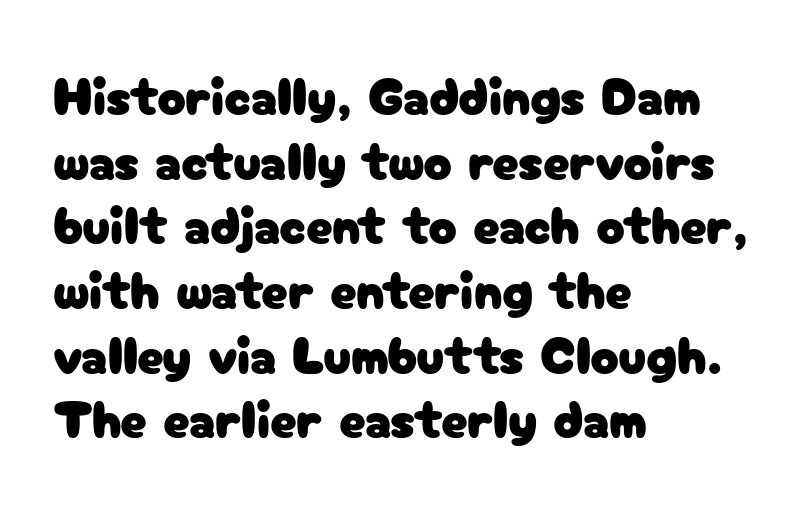
These lines are rendered in a variable-pitch font. Characters follow at the spacing the type designer built in. Posture: upright roman. This rendering features lettering with no underline.
